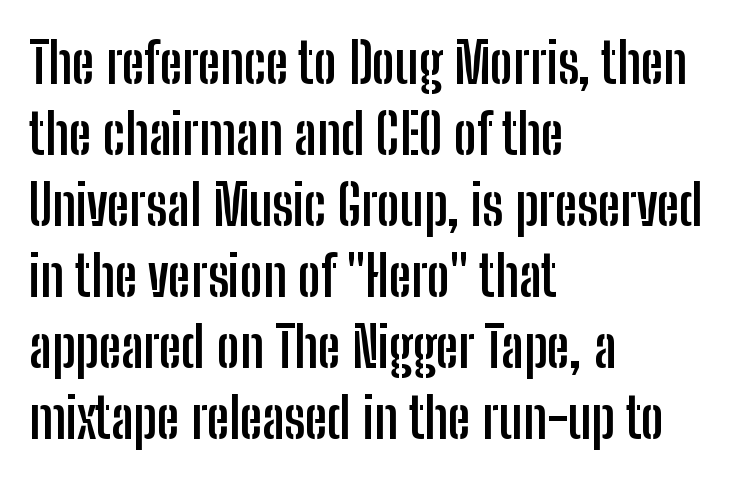
Inter-character spacing is left at the font's built-in metrics. Compared with an ordinary text face, these strokes are far heavier — a full bold. Looks like regular typesetting: each glyph gets only the width it needs. It's the straight-up-and-down kind of type.
